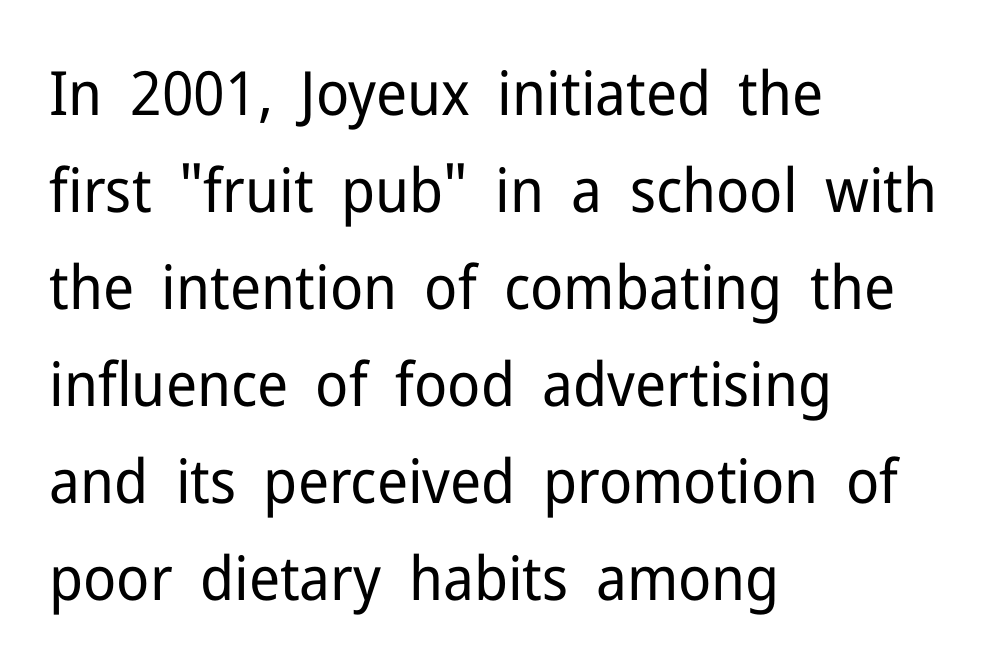
There is no visible air inserted between adjacent glyphs. Every row of glyphs begins at an identical x-position on the left. Vertical spacing — default. Note: no serifs on the glyphs. You could not count columns in this text — the font is proportionally spaced.
